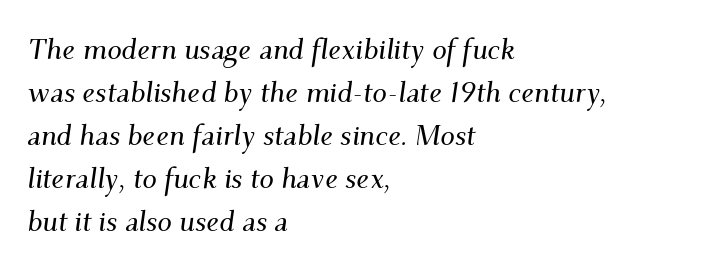
{"serif": "yes", "italic": "yes", "lean": "right", "slant_degrees": 9, "width": "normal", "stroke_contrast": "medium", "x_height": "small", "monospaced": "no", "underline": "no", "align": "left", "line_spacing": "normal", "line_spacing_ratio": 1.48, "letter_spacing": "normal", "letter_spacing_em": 0.0, "glyph_px": 29}
